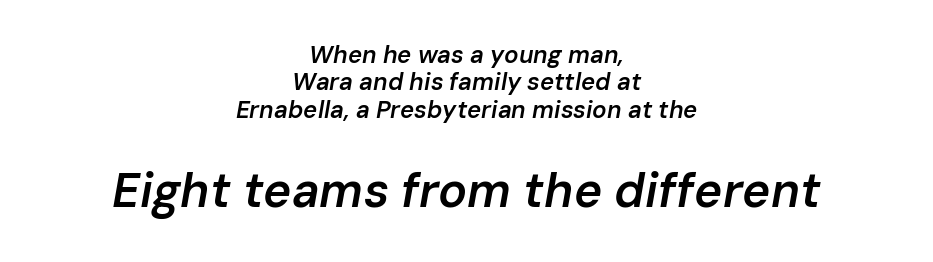
Does extra space separate the letters? No, they use regular spacing. Characters are canted at an angle relative to the baseline's perpendicular. How heavy is the stroke? Medium-heavy — a semibold, shy of bold. Compared with a flush-left layout, this one balances lines on the center instead.
